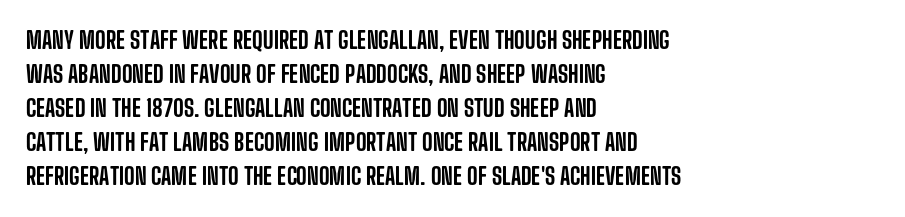
{"italic": "no", "underline": "no", "align": "left", "line_spacing": "normal", "line_spacing_ratio": 1.48, "letter_spacing": "normal", "letter_spacing_em": 0.0, "glyph_px": 23}
